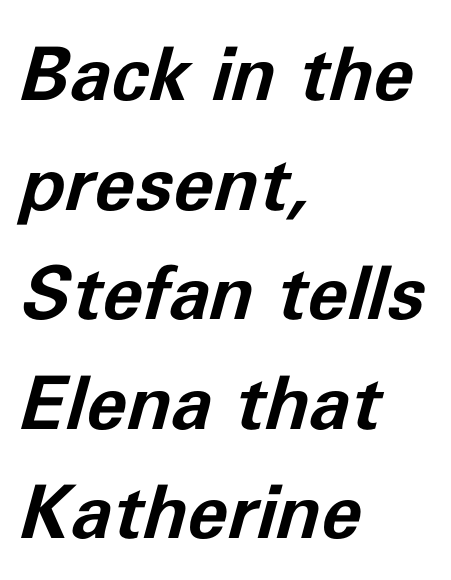
{"italic": "yes", "lean": "right", "slant_degrees": 11, "bold": "yes", "weight": "bold", "width": "normal", "stroke_contrast": "low", "x_height": "medium", "monospaced": "no", "underline": "no", "align": "left", "line_spacing": "normal", "line_spacing_ratio": 1.48, "letter_spacing": "normal", "letter_spacing_em": 0.0, "glyph_px": 74}
